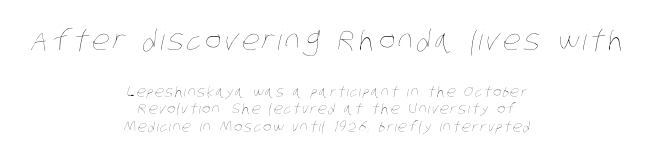
Q: Is the text bold? A: No.
Q: Is the text underlined? A: No.
Q: How is the paragraph aligned? A: Centered.
Q: Is the spacing between lines tight, normal or loose? A: Normal.
Q: Which block of text is set in a larger size, the first (top) or the second (bottom)? A: The first (top) one.
Q: Width (condensed, normal, or wide)? A: Condensed.
Q: Stroke contrast? A: Low.
Q: x-height? A: Large.
Q: Monospaced? A: No.
